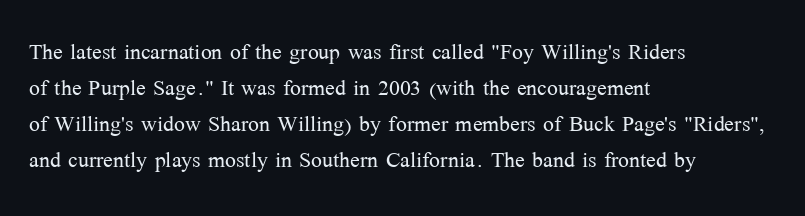
{"serif": "yes", "italic": "no", "bold": "no", "weight": "light", "width": "normal", "stroke_contrast": "medium", "x_height": "medium", "monospaced": "no", "underline": "no", "align": "left", "line_spacing_ratio": 1.24, "letter_spacing": "normal", "letter_spacing_em": 0.0, "glyph_px": 29}
